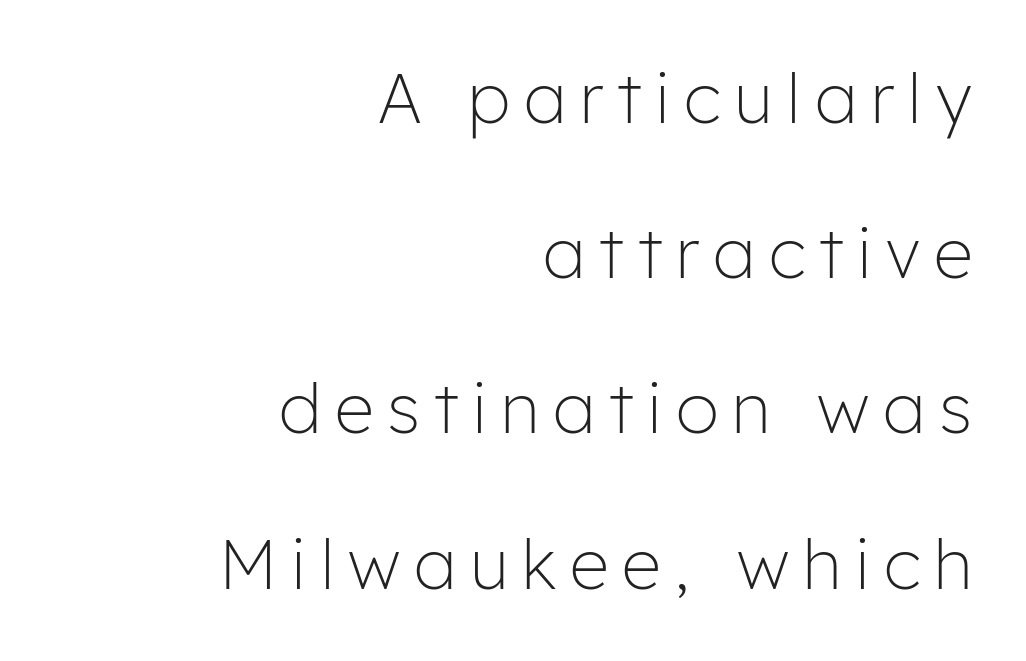
Caption: multi-line text, flush right, ragged left. How are the letters spaced? Widely, with obvious added tracking. The block of text is sparse from top to bottom, with ample space between rows. Here the designer chose a conventional face with non-uniform glyph widths. Rule under the text: the space is simply empty. Notice how the stems are strictly vertical — no italics here.
